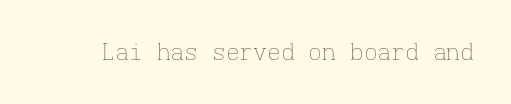
{"italic": "no", "bold": "no", "underline": "no", "letter_spacing": "normal", "letter_spacing_em": 0.0, "glyph_px": 23}
